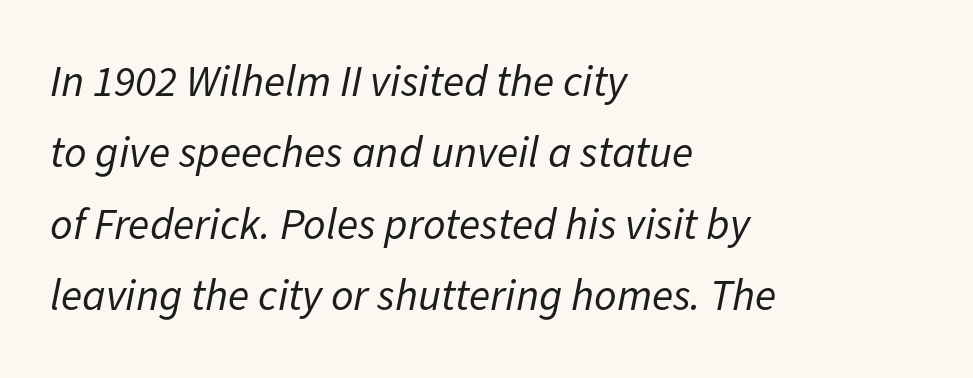
Stems and bowls with no extra thickness — not bold. Vertically, the passage feels balanced, rows spaced as you'd expect. A typesetter would mark this as italic. The gaps between neighbouring characters are ordinary and unremarkable.
